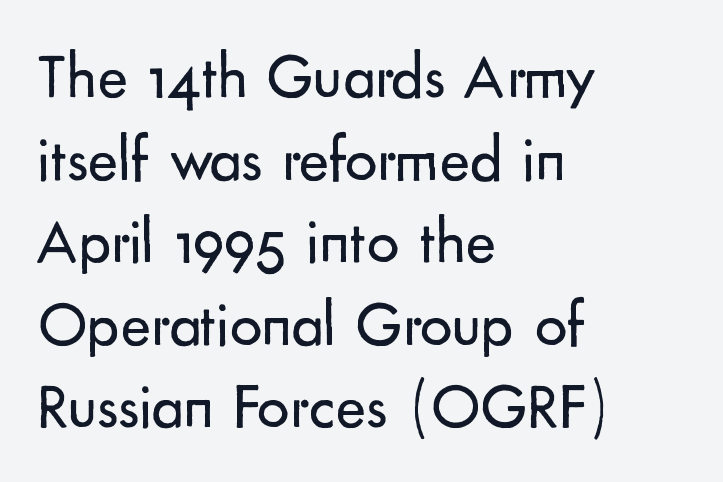
Q: Is the text bold? A: No.
Q: Is the text italic (slanted)? A: No, it is upright.
Q: Is the typeface a serif or a sans-serif typeface? A: Sans-serif.
Q: Is the text underlined? A: No.
Q: How is the paragraph aligned? A: Left-aligned.
Q: Is the spacing between letters normal or unusually wide? A: Normal.
Q: Is the spacing between lines tight, normal or loose? A: Normal.
Q: Width (condensed, normal, or wide)? A: Normal.
Q: Stroke contrast? A: Low.
Q: x-height? A: Small.
Q: Monospaced? A: No.
